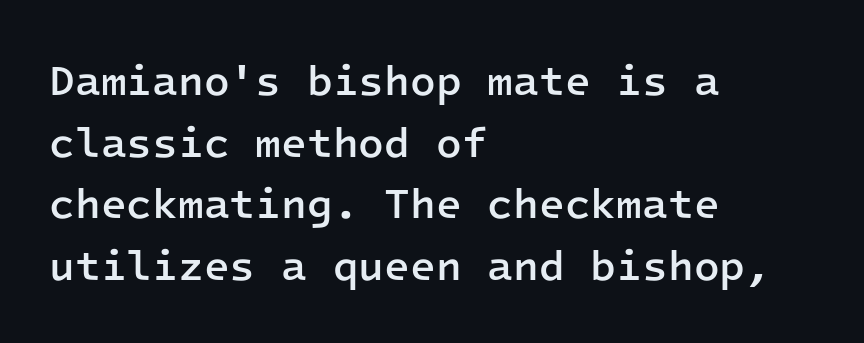
These lines are rendered in a fixed-pitch font. The gaps between neighbouring characters are ordinary and unremarkable. A semibold gives these letters moderate extra thickness, short of bold. Notice how the passage keeps a crisp vertical edge on the left only. The letters stand upright; this is a roman face.
